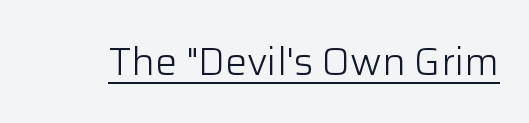
{"serif": "no", "italic": "no", "bold": "no", "weight": "light", "width": "normal", "stroke_contrast": "low", "x_height": "medium", "monospaced": "no", "underline": "yes", "letter_spacing": "normal", "letter_spacing_em": 0.0, "glyph_px": 39}
